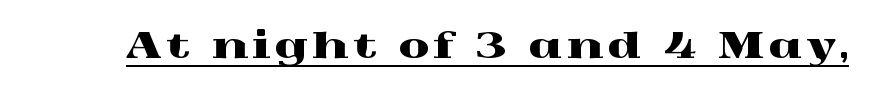
Q: Is the text italic (slanted)? A: No, it is upright.
Q: Is the typeface a serif or a sans-serif typeface? A: Serif.
Q: Is the text underlined? A: Yes.
Q: Width (condensed, normal, or wide)? A: Wide.
Q: x-height? A: Medium.
Q: Monospaced? A: No.
